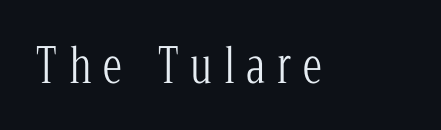
Q: Is the text bold? A: No.
Q: Is the text italic (slanted)? A: No, it is upright.
Q: Is the typeface a serif or a sans-serif typeface? A: Serif.
Q: Is the text underlined? A: No.
Q: Is the spacing between letters normal or unusually wide? A: Unusually wide.
Q: Width (condensed, normal, or wide)? A: Condensed.
Q: Stroke contrast? A: Low.
Q: x-height? A: Medium.
Q: Monospaced? A: No.
